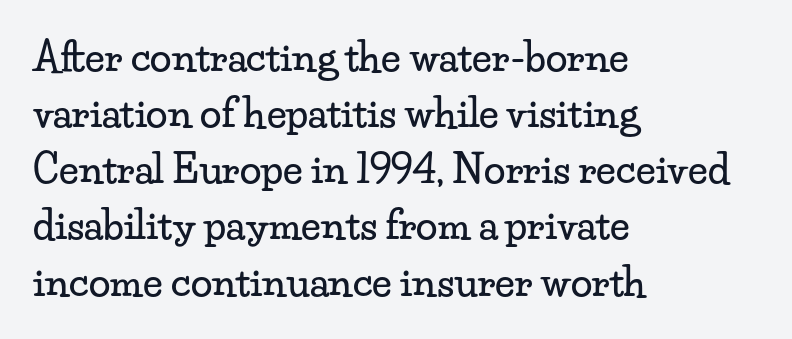
Serif or sans? Serif — the stroke terminals have little feet. Baseline-to-baseline distance is the conventional proportion of letter height. Underlining? Definitely not there. Honestly, the letter spacing is just normal — you wouldn't notice it. The letters stand upright; this is a roman face.
